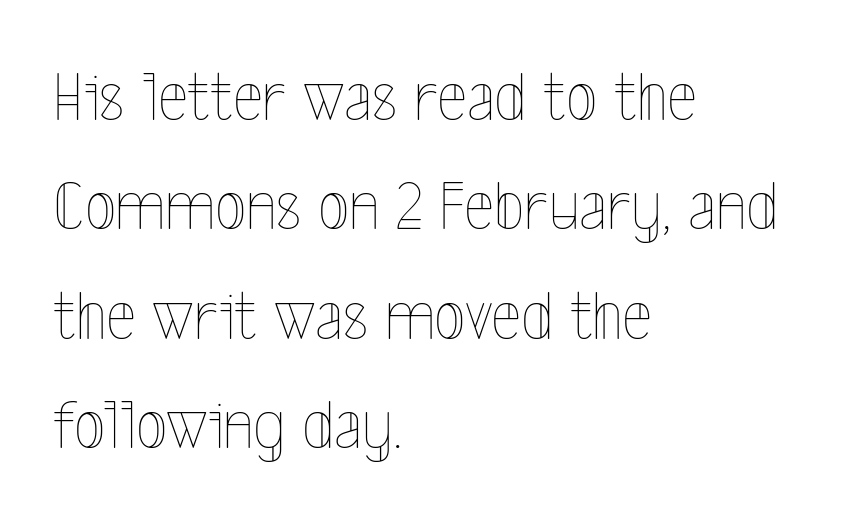
These lines sit exactly where default settings would place them. Do the characters align in a grid? No, the font is proportional. Horizontally, the lines are justified to the leading edge only. The line texture is even and compact thanks to regular tracking. The axis of the letterforms is exactly vertical.
